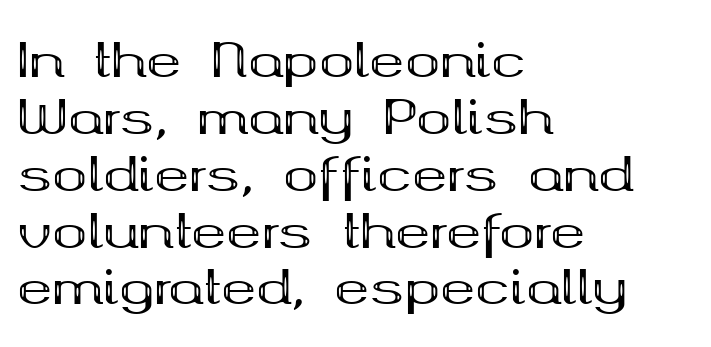
The font's upright variant was chosen for this text. Type without underlining. This rendering leaves character spacing at its baseline value. This rendering employs a face with finishing strokes, i.e., a serif. You could not count columns in this text — the font is proportionally spaced.
